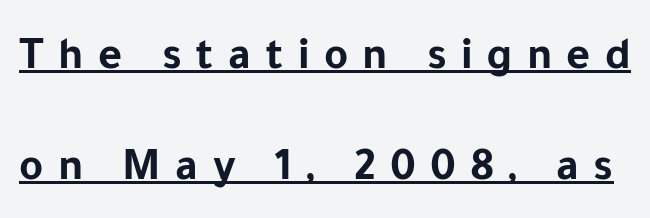
Q: Is the text bold? A: Yes.
Q: Is the text italic (slanted)? A: No, it is upright.
Q: Is the typeface a serif or a sans-serif typeface? A: Sans-serif.
Q: Is the text underlined? A: Yes.
Q: Is the spacing between letters normal or unusually wide? A: Unusually wide.
Q: Is the spacing between lines tight, normal or loose? A: Loose.
Q: Width (condensed, normal, or wide)? A: Normal.
Q: Stroke contrast? A: Low.
Q: x-height? A: Medium.
Q: Monospaced? A: No.
